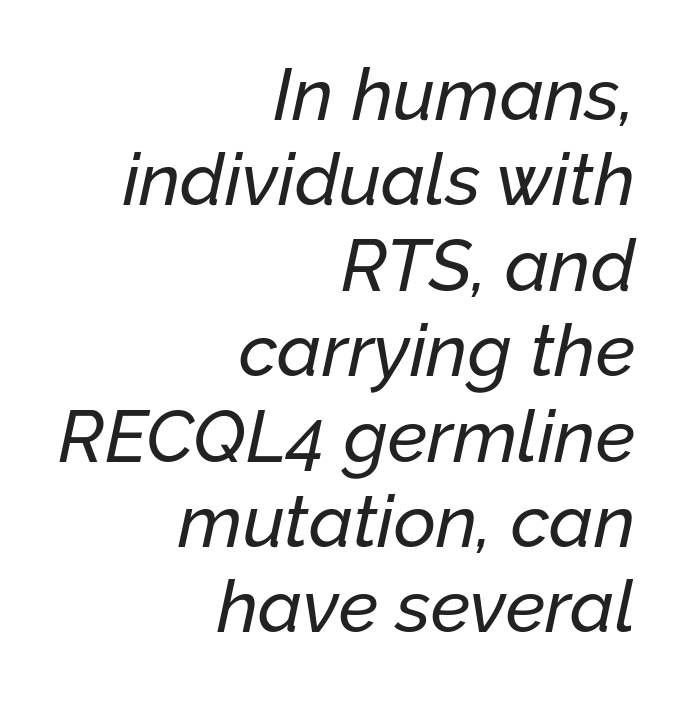
The image shows 73 px text type, italic (leaning right); set right-aligned, line spacing 1.17x, normal letter spacing, not underlined; low stroke contrast and a medium x-height.
